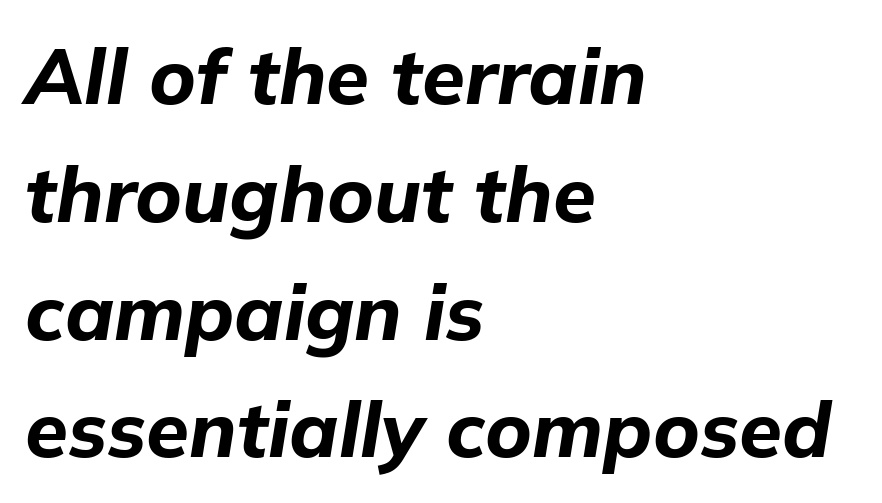
Q: Is the text bold? A: Yes.
Q: Is the text italic (slanted)? A: Yes, it leans right by about 9 degrees.
Q: Is the text underlined? A: No.
Q: How is the paragraph aligned? A: Left-aligned.
Q: Is the spacing between letters normal or unusually wide? A: Normal.
Q: Is the spacing between lines tight, normal or loose? A: Normal.
Q: Width (condensed, normal, or wide)? A: Normal.
Q: Stroke contrast? A: Low.
Q: x-height? A: Medium.
Q: Monospaced? A: No.
